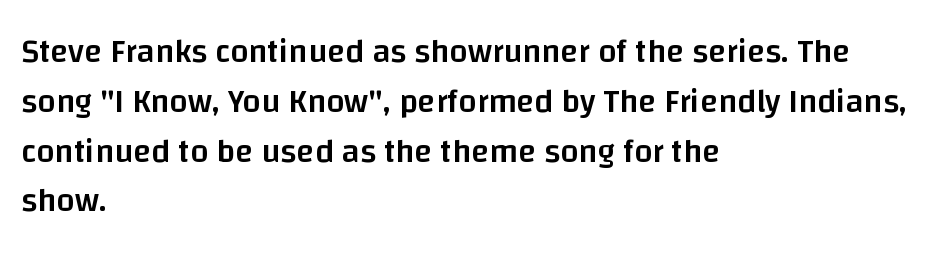
The image shows 33 px semibold sans-serif type, upright; set left-aligned, normal line spacing (1.51x), normal letter spacing, not underlined; low stroke contrast and a large x-height.
